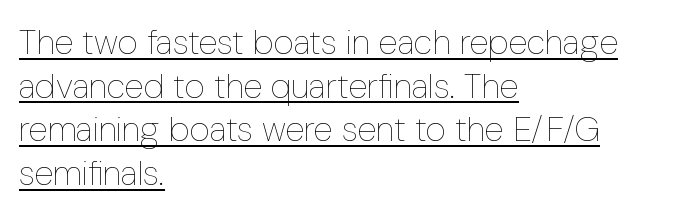
The image shows 35 px thin, condensed type, upright; set left-aligned, normal line spacing (1.25x), normal letter spacing, underlined; low stroke contrast and a medium x-height.
